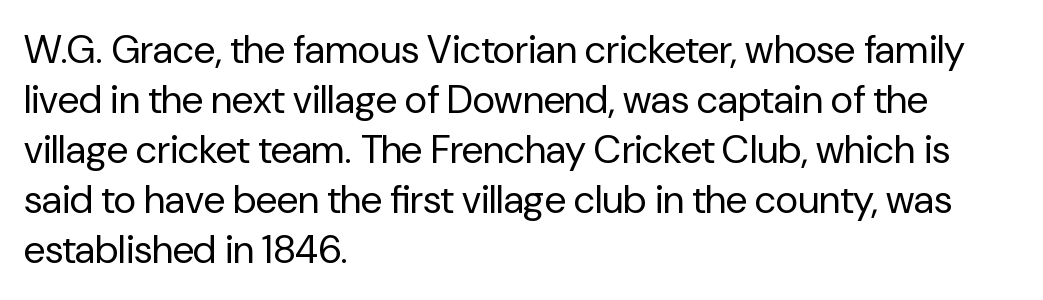
Summary of vertical rhythm: regular, with standard interline spacing. The strokes are not fattened; the text isn't bold. Visually the block forms a straight wall on the left and a jagged coastline on the right. Tracking here is standard; glyphs follow each other at the usual distance. The baseline area is clear. Notice how the stems are strictly vertical — no italics here.
